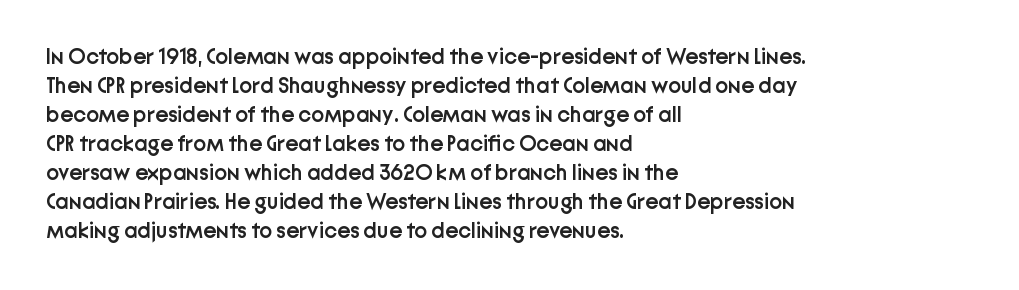
The image shows 22 px text type, upright; set left-aligned, normal line spacing (1.32x), normal letter spacing, not underlined.
